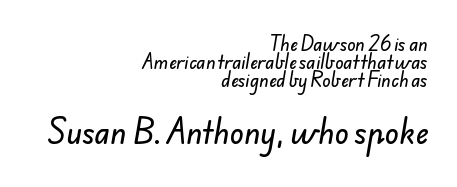
{"serif": "no", "width": "normal", "stroke_contrast": "low", "x_height": "small", "monospaced": "no", "underline": "no", "align": "right", "line_spacing": "tight", "line_spacing_ratio": 1.05, "letter_spacing": "normal", "letter_spacing_em": 0.0, "larger_block": "second", "size_ratio": 1.71, "glyph_px": 29}
